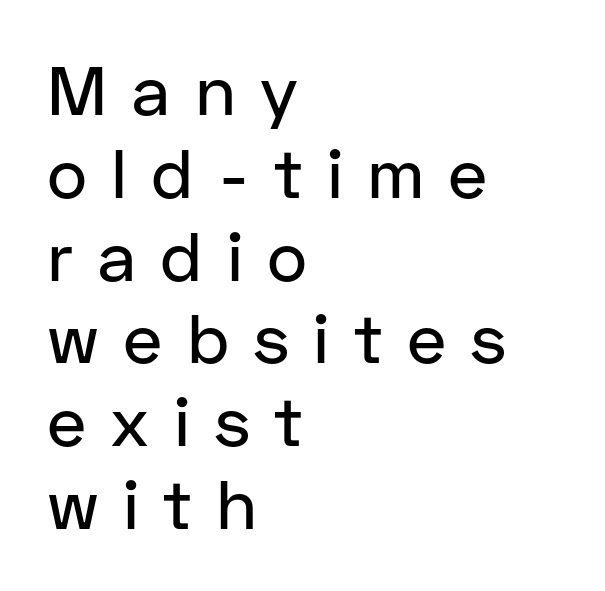
The image shows 69 px sans-serif type, upright; set left-aligned, line spacing 1.2x, unusually wide letter spacing (+0.35 em), not underlined; low stroke contrast and a medium x-height.
